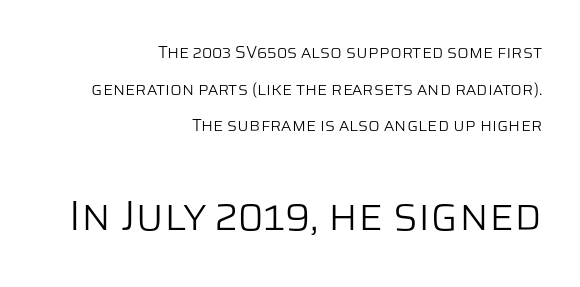
The face used here is proportionally spaced, like ordinary book or web type. How would I describe the line gaps? Wide and relaxed. The lettering stays uniformly vertical, giving the passage a roman look. Line ends are locked; line starts wander.
